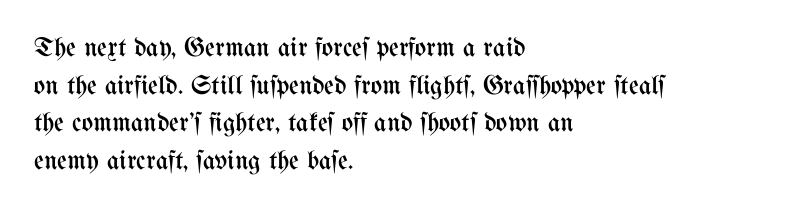
Q: Is the text bold? A: No.
Q: Is the text italic (slanted)? A: No, it is upright.
Q: Is the text underlined? A: No.
Q: How is the paragraph aligned? A: Left-aligned.
Q: Is the spacing between letters normal or unusually wide? A: Normal.
Q: Is the spacing between lines tight, normal or loose? A: Normal.
